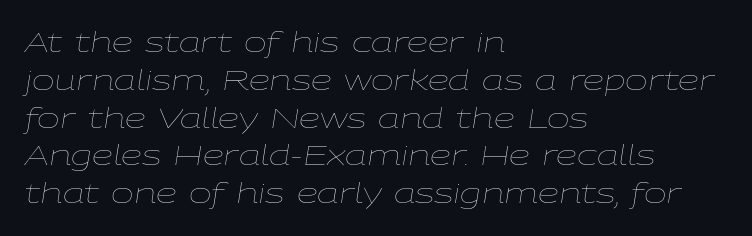
Q: Is the text bold? A: No.
Q: Is the text italic (slanted)? A: Yes, it leans right by about 9 degrees.
Q: Is the text underlined? A: No.
Q: How is the paragraph aligned? A: Left-aligned.
Q: Is the spacing between letters normal or unusually wide? A: Normal.
Q: Is the spacing between lines tight, normal or loose? A: Normal.
